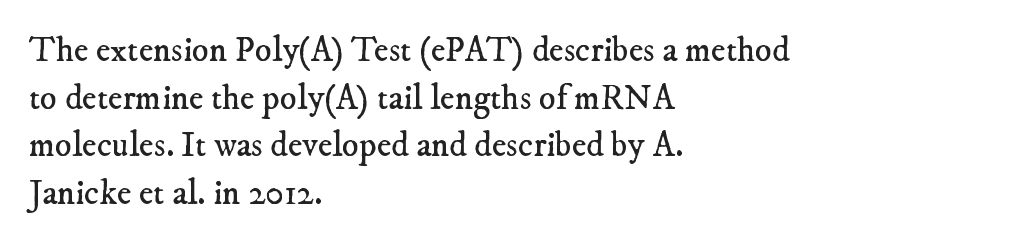
The letters sit at their default tracking, neither squeezed nor spread. Looks like regular typesetting: each glyph gets only the width it needs. The glyphs in this specimen are seriffed. The cut favours lightness, reaching ordinary text weight at its darkest. The string is rendered with underlining switched off.
